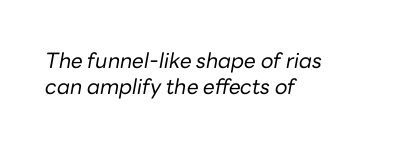
{"italic": "yes", "lean": "right", "slant_degrees": 10, "bold": "no", "underline": "no", "align": "left", "line_spacing_ratio": 1.23, "letter_spacing": "normal", "letter_spacing_em": 0.0, "glyph_px": 21}
